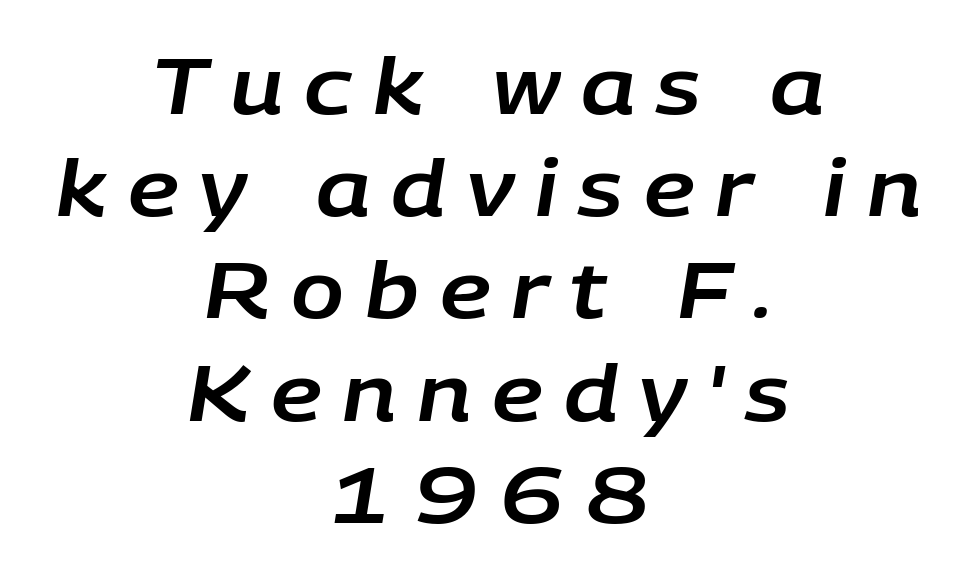
Which margin do the lines hug? Neither — every line sits in the middle. This is oblique type, the kind used for emphasis or titles. The gaps between neighbouring characters are conspicuously large. The space beneath each line is pristine and unruled.
